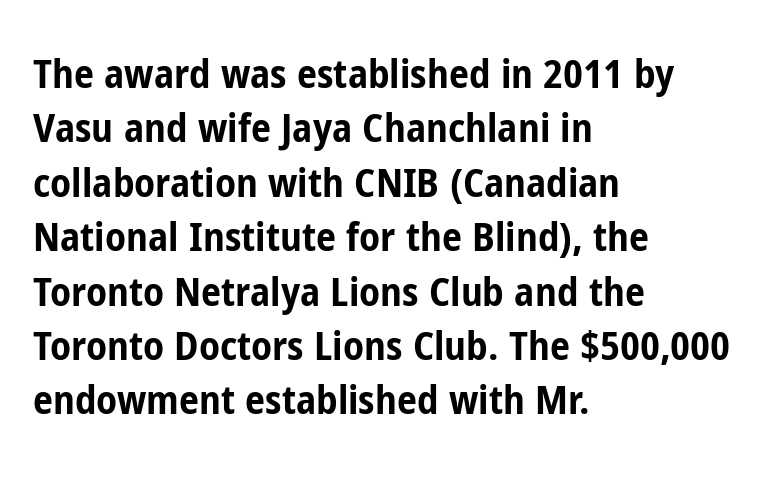
{"serif": "no", "italic": "no", "bold": "yes", "weight": "bold", "width": "condensed", "stroke_contrast": "low", "x_height": "medium", "monospaced": "no", "underline": "no", "align": "left", "line_spacing": "normal", "line_spacing_ratio": 1.36, "letter_spacing": "normal", "letter_spacing_em": 0.0, "glyph_px": 40}
